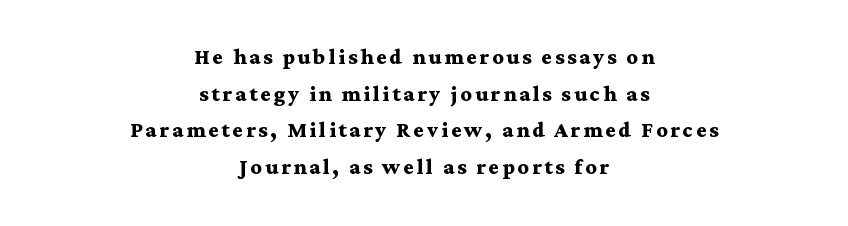
The space between consecutive lines is moderate. Think of a printed novel: that variable character pitch is what you see here. The font's upright variant was chosen for this text. Strong, thick strokes mark this as bold type. Unmarked baselines from the first word to the last. Each line is balanced around a shared central axis.
